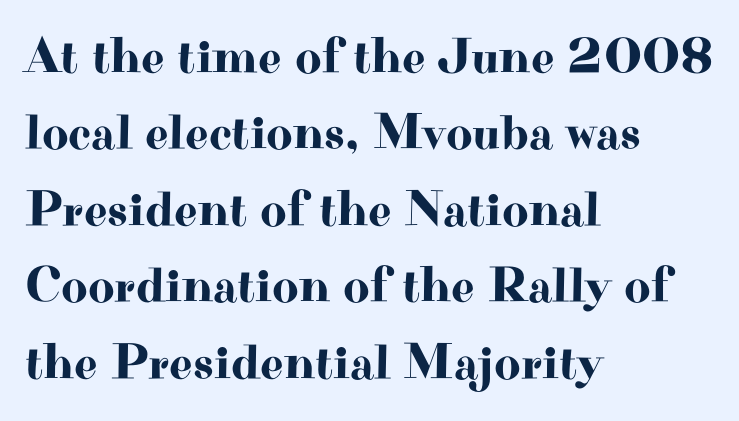
Q: Is the text italic (slanted)? A: No, it is upright.
Q: Is the typeface a serif or a sans-serif typeface? A: Serif.
Q: Is the text underlined? A: No.
Q: How is the paragraph aligned? A: Left-aligned.
Q: Is the spacing between letters normal or unusually wide? A: Normal.
Q: Is the spacing between lines tight, normal or loose? A: Normal.
Q: Width (condensed, normal, or wide)? A: Wide.
Q: Stroke contrast? A: High.
Q: x-height? A: Small.
Q: Monospaced? A: No.
